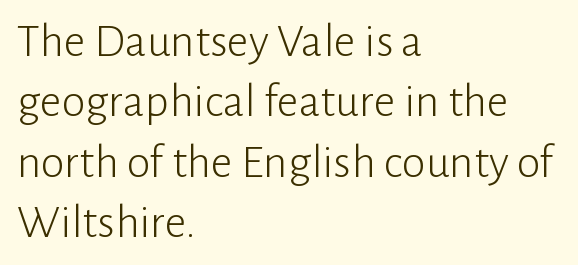
Q: Is the text bold? A: No.
Q: Is the text italic (slanted)? A: No, it is upright.
Q: Is the typeface a serif or a sans-serif typeface? A: Sans-serif.
Q: Is the text underlined? A: No.
Q: How is the paragraph aligned? A: Left-aligned.
Q: Is the spacing between letters normal or unusually wide? A: Normal.
Q: Is the spacing between lines tight, normal or loose? A: Normal.
Q: Width (condensed, normal, or wide)? A: Normal.
Q: Stroke contrast? A: Low.
Q: x-height? A: Medium.
Q: Monospaced? A: No.
